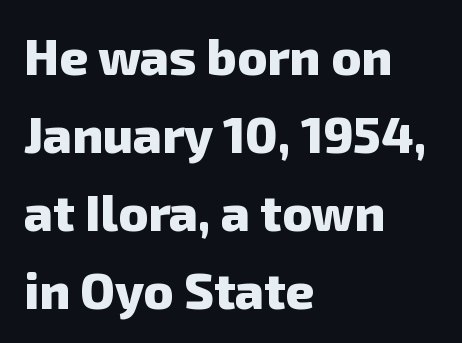
Q: Is the text bold? A: Yes.
Q: Is the typeface a serif or a sans-serif typeface? A: Sans-serif.
Q: Is the text underlined? A: No.
Q: How is the paragraph aligned? A: Left-aligned.
Q: Is the spacing between letters normal or unusually wide? A: Normal.
Q: Is the spacing between lines tight, normal or loose? A: Normal.
Q: Width (condensed, normal, or wide)? A: Normal.
Q: Stroke contrast? A: Low.
Q: x-height? A: Medium.
Q: Monospaced? A: No.
